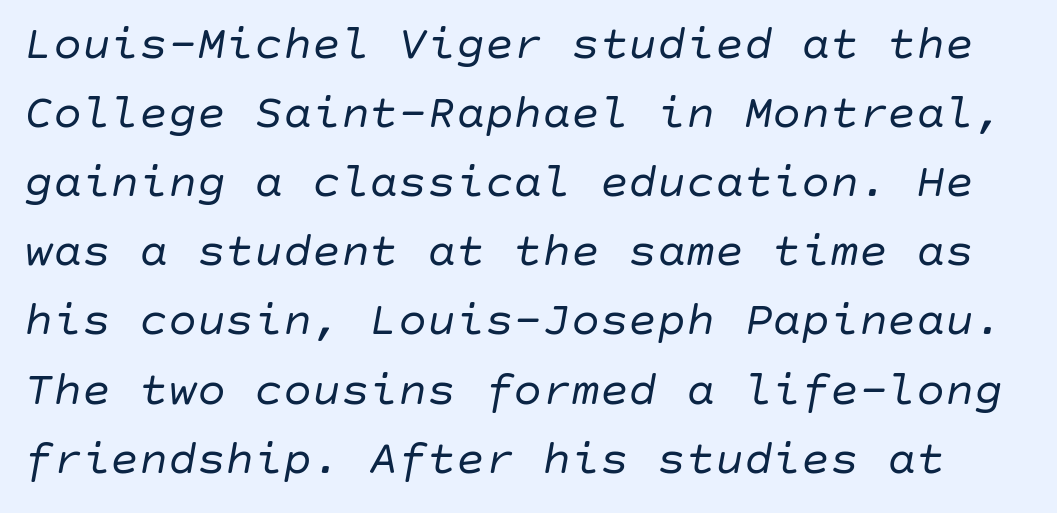
Regarding leading, the lines here are spaced in the standard way. Ink coverage per letter is moderate at most. Anything drawn beneath the words? Only blank space. Looking at the ascenders, they clearly lean.
